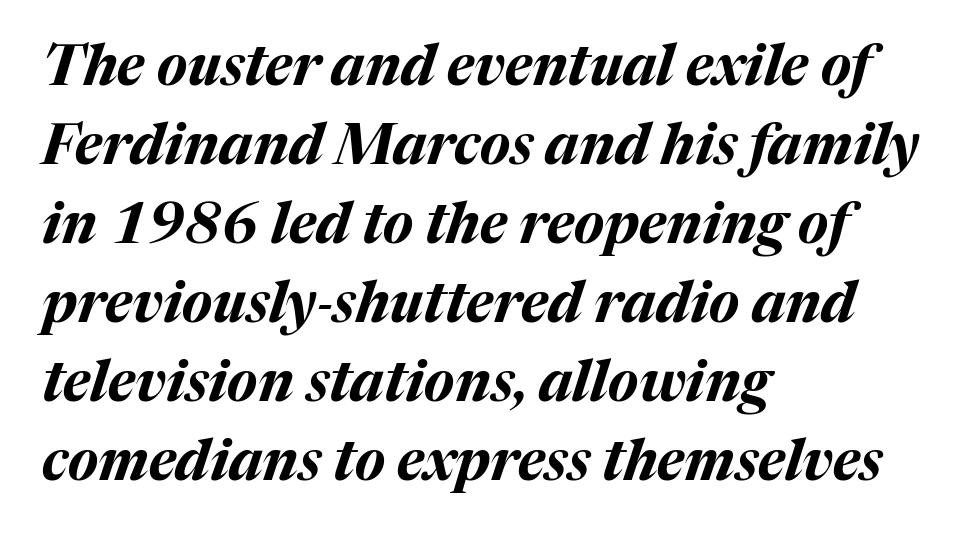
Q: Is the text bold? A: Yes.
Q: Is the text italic (slanted)? A: Yes, it leans right by about 17 degrees.
Q: Is the text underlined? A: No.
Q: How is the paragraph aligned? A: Left-aligned.
Q: Is the spacing between letters normal or unusually wide? A: Normal.
Q: Is the spacing between lines tight, normal or loose? A: Normal.
Q: Width (condensed, normal, or wide)? A: Normal.
Q: Stroke contrast? A: Medium.
Q: x-height? A: Medium.
Q: Monospaced? A: No.
